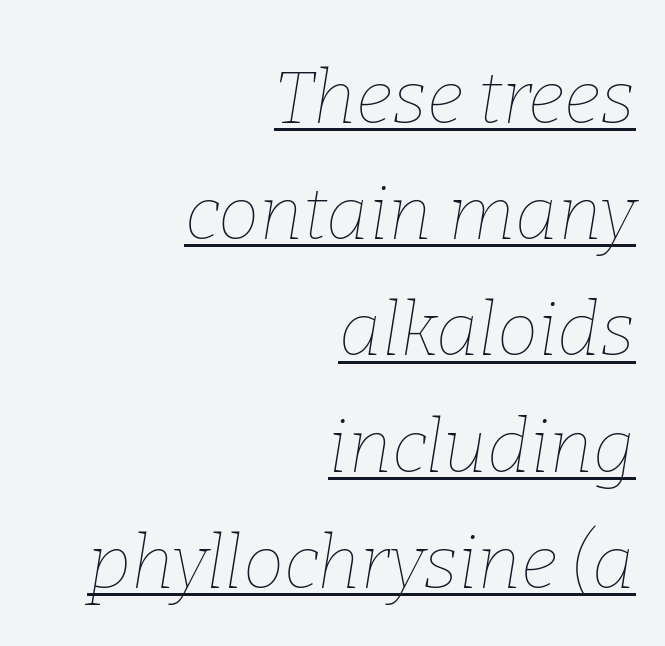
{"italic": "yes", "lean": "right", "slant_degrees": 9, "bold": "no", "weight": "thin", "width": "normal", "stroke_contrast": "low", "x_height": "medium", "monospaced": "no", "underline": "yes", "align": "right", "line_spacing": "normal", "line_spacing_ratio": 1.57, "letter_spacing": "normal", "letter_spacing_em": 0.0, "glyph_px": 74}
